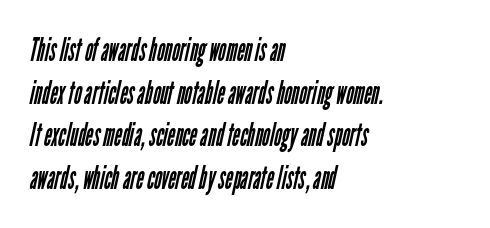
{"serif": "no", "bold": "no", "weight": "regular", "width": "condensed", "stroke_contrast": "low", "x_height": "medium", "monospaced": "no", "underline": "no", "align": "left", "line_spacing": "normal", "line_spacing_ratio": 1.29, "letter_spacing": "normal", "letter_spacing_em": 0.0, "glyph_px": 33}
